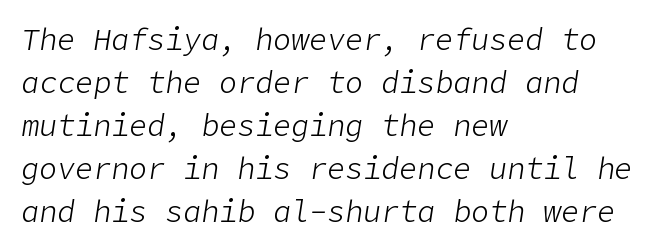
{"italic": "yes", "lean": "right", "slant_degrees": 9, "bold": "no", "weight": "light", "width": "normal", "stroke_contrast": "low", "x_height": "medium", "underline": "no", "align": "left", "line_spacing": "normal", "line_spacing_ratio": 1.43, "letter_spacing": "normal", "letter_spacing_em": 0.0, "glyph_px": 30}
